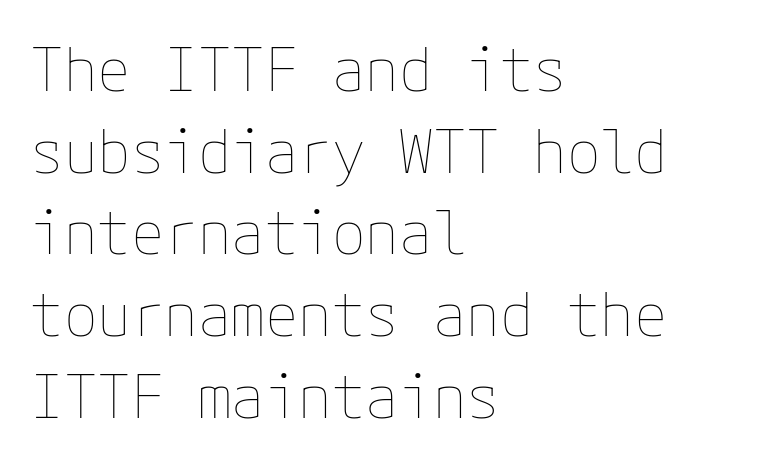
The image shows 61 px thin type, upright; set left-aligned, normal line spacing (1.34x), normal letter spacing, not underlined; low stroke contrast and a medium x-height.
